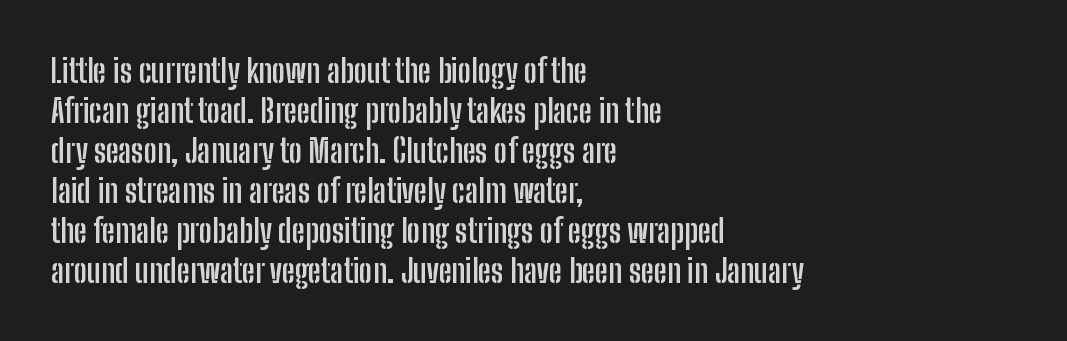
Q: Is the text bold? A: Yes.
Q: Is the text italic (slanted)? A: No, it is upright.
Q: Is the typeface a serif or a sans-serif typeface? A: Sans-serif.
Q: Is the text underlined? A: No.
Q: How is the paragraph aligned? A: Left-aligned.
Q: Is the spacing between letters normal or unusually wide? A: Normal.
Q: Is the spacing between lines tight, normal or loose? A: Normal.
Q: Width (condensed, normal, or wide)? A: Condensed.
Q: Stroke contrast? A: Low.
Q: x-height? A: Medium.
Q: Monospaced? A: No.
